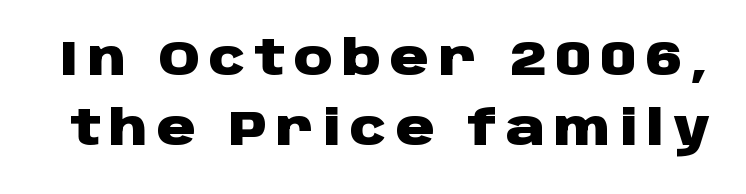
Q: Is the text bold? A: Yes.
Q: Is the text italic (slanted)? A: No, it is upright.
Q: Is the typeface a serif or a sans-serif typeface? A: Sans-serif.
Q: Is the text underlined? A: No.
Q: Is the spacing between lines tight, normal or loose? A: Normal.
Q: Width (condensed, normal, or wide)? A: Wide.
Q: Stroke contrast? A: Low.
Q: x-height? A: Large.
Q: Monospaced? A: No.
